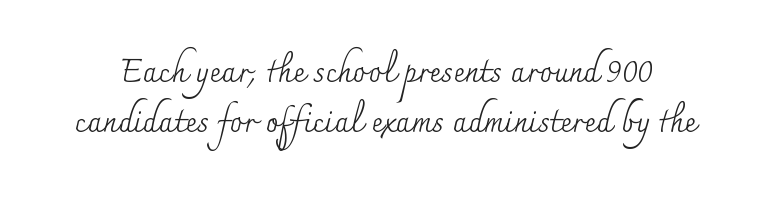
The foot of each line stays bare and open. These lines are rendered in a variable-pitch font. Is the stroke heavy? The answer is a plain regular-or-lighter. The glyphs in this specimen are seriffed.
